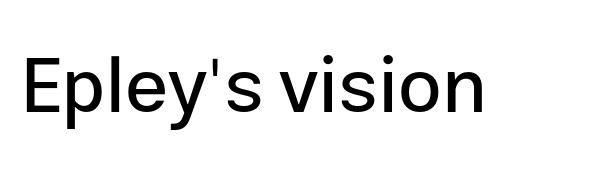
The image shows 78 px sans-serif type, upright; set normal letter spacing, not underlined; low stroke contrast and a medium x-height.
